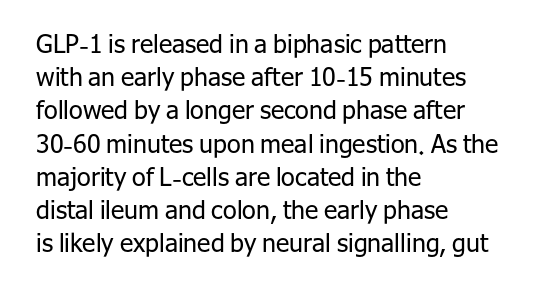
These lines sit exactly where default settings would place them. Decoration check: the copy has no underline. The typeface has the unassuming heft of standard copy or less. Horizontal alignment here is leftward, the default for most running prose.
